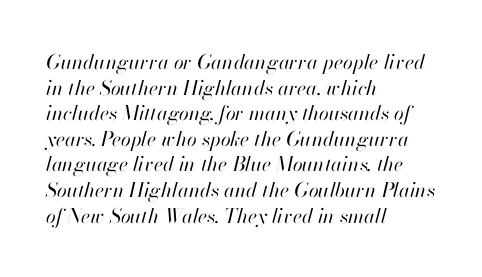
Q: Is the text bold? A: No.
Q: Is the text italic (slanted)? A: Yes, it leans right by about 13 degrees.
Q: Is the text underlined? A: No.
Q: How is the paragraph aligned? A: Left-aligned.
Q: Is the spacing between letters normal or unusually wide? A: Normal.
Q: Is the spacing between lines tight, normal or loose? A: Normal.
